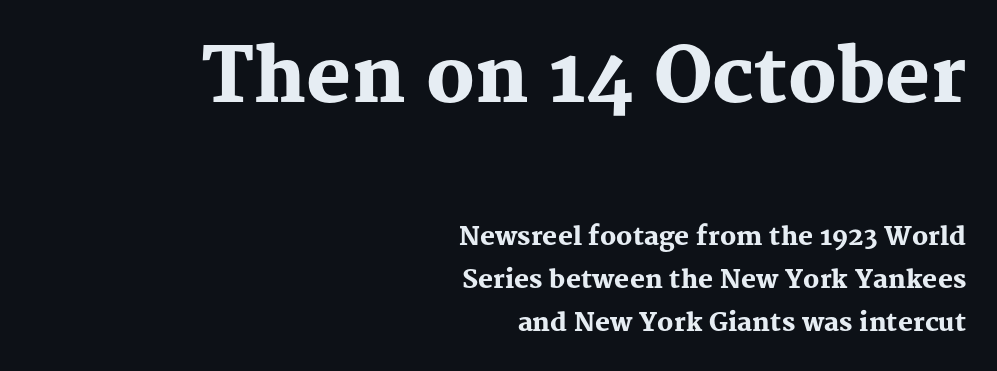
The image shows 75 px heavy serif type, upright; set right-aligned, line spacing 1.73x, normal letter spacing, not underlined; the first (top) block is 3.0x larger; medium stroke contrast and a medium x-height.
